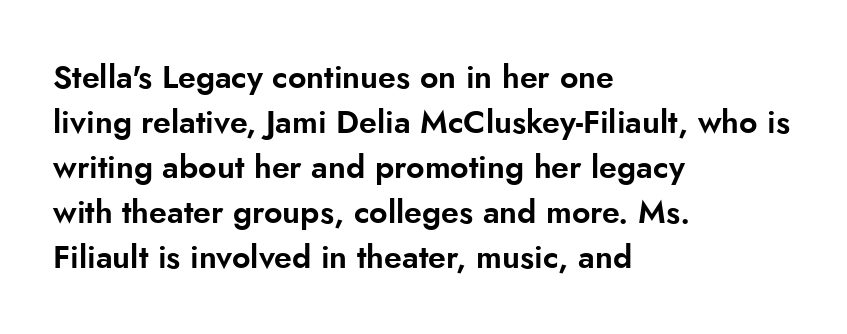
{"serif": "no", "italic": "no", "width": "normal", "stroke_contrast": "low", "x_height": "small", "monospaced": "no", "underline": "no", "align": "left", "line_spacing": "normal", "line_spacing_ratio": 1.41, "letter_spacing": "normal", "letter_spacing_em": 0.0, "glyph_px": 32}
